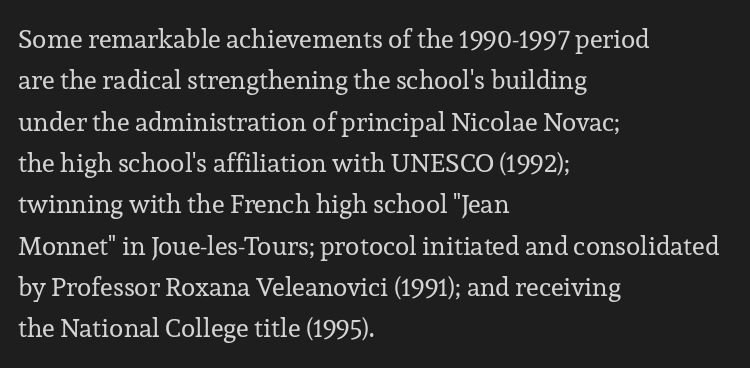
The image shows 26 px text type, upright; set left-aligned, normal line spacing (1.59x), normal letter spacing, not underlined.
